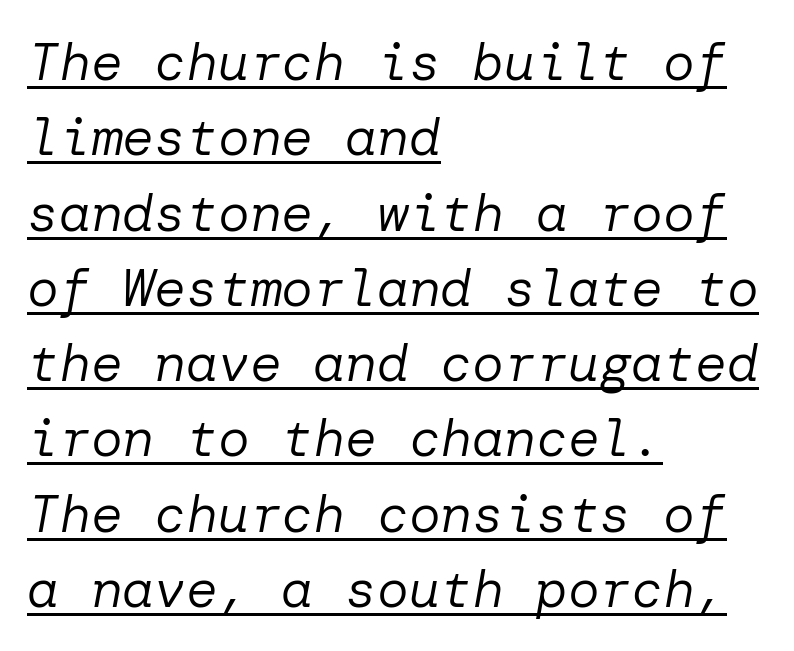
The image shows 53 px regular-weight type, italic (leaning right); set left-aligned, normal line spacing (1.42x), normal letter spacing, underlined; low stroke contrast and a medium x-height.
